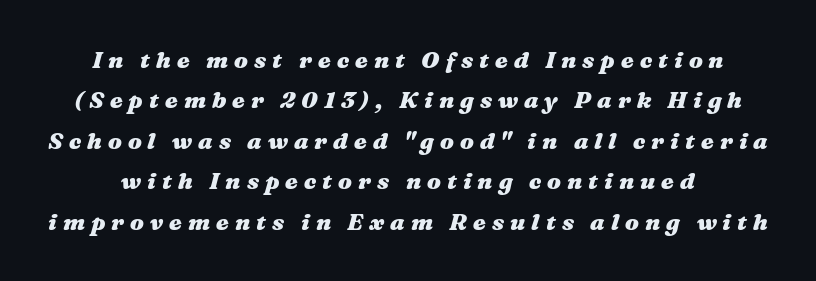
The image shows 23 px bold type, italic (leaning right); set line spacing 1.76x, unusually wide letter spacing (+0.26 em), not underlined.
